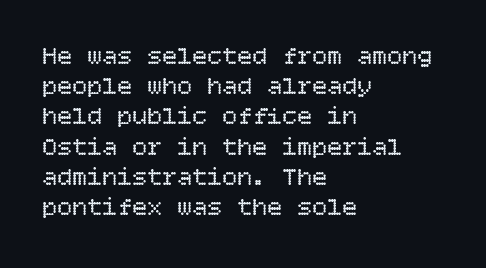
The image shows 25 px text type, upright; set left-aligned, line spacing 1.21x, normal letter spacing, not underlined.
